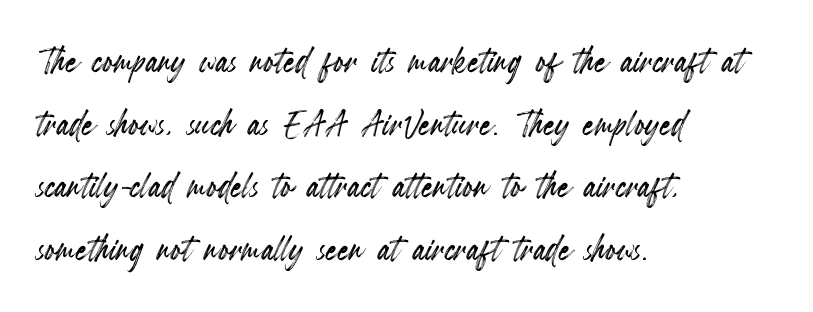
Q: Is the text italic (slanted)? A: Yes.
Q: Is the text underlined? A: No.
Q: How is the paragraph aligned? A: Left-aligned.
Q: Is the spacing between letters normal or unusually wide? A: Normal.
Q: Is the spacing between lines tight, normal or loose? A: Normal.
Q: Width (condensed, normal, or wide)? A: Condensed.
Q: x-height? A: Small.
Q: Monospaced? A: No.
